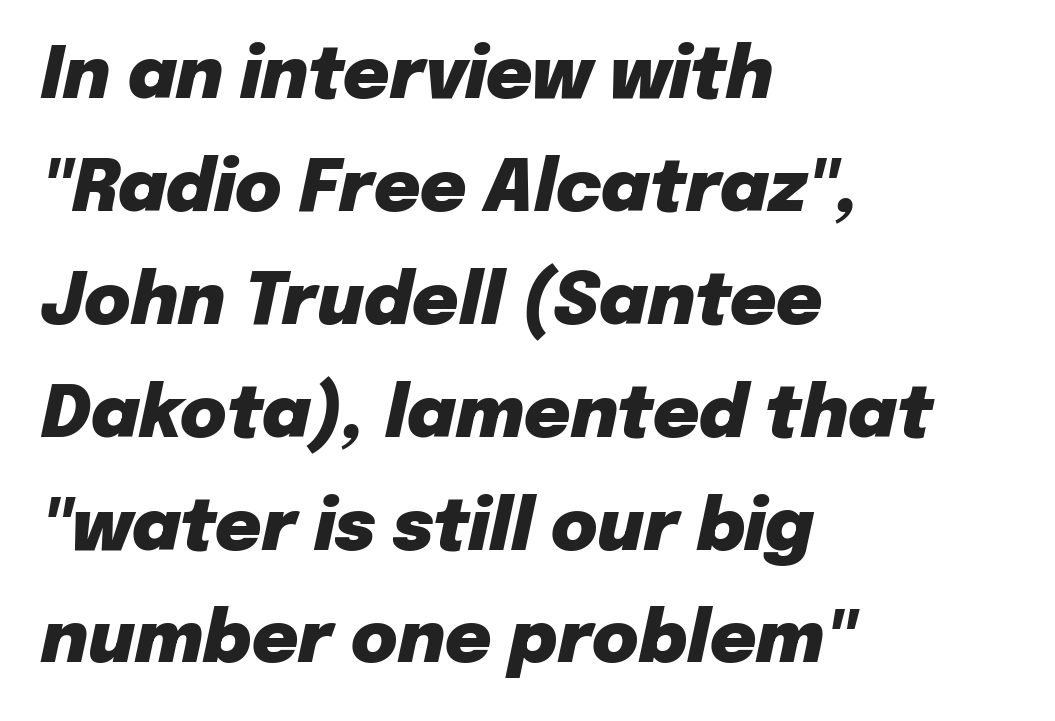
The image shows 71 px heavy type, italic (leaning right); set left-aligned, normal line spacing (1.59x), normal letter spacing, not underlined; low stroke contrast and a medium x-height.
